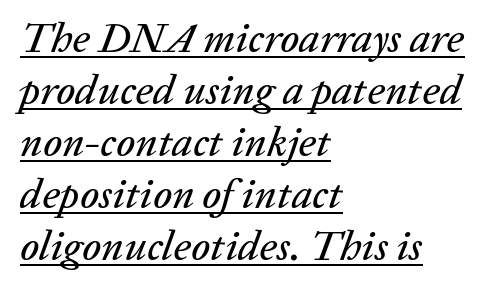
The image shows 42 px text type, italic (leaning right); set left-aligned, line spacing 1.24x, normal letter spacing, underlined; low stroke contrast and a medium x-height.
